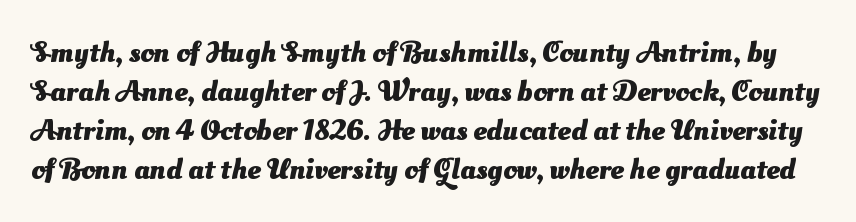
What kind of face is this? One without serifs — a sans. The passage shown is not underscored anywhere. Thick stems and heavy bowls — unmistakably bold. The rendering uses natural spacing where letterforms have individual widths. Observe the ordinary spacing: letters are neighbours, not strangers. Quick note: interline space is typical.
